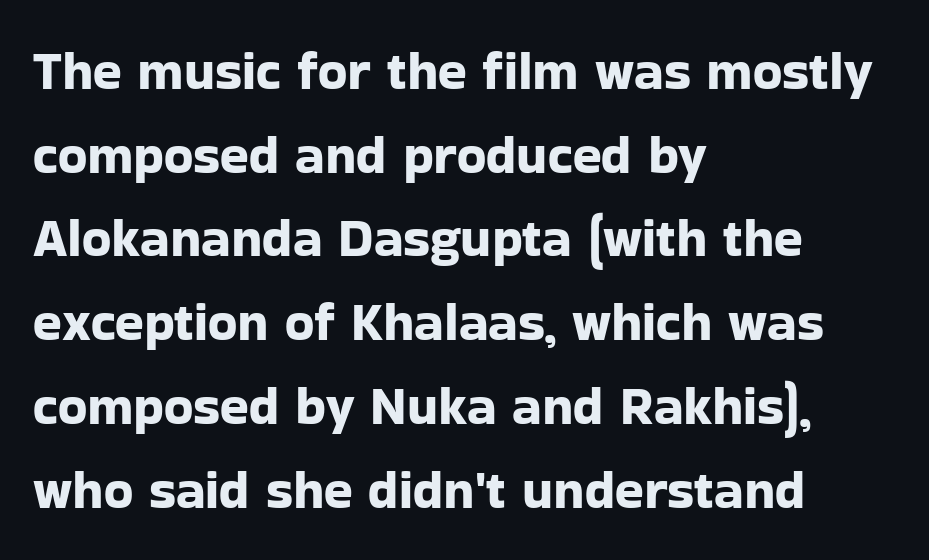
{"serif": "no", "italic": "no", "width": "normal", "stroke_contrast": "low", "x_height": "medium", "monospaced": "no", "underline": "no", "align": "left", "line_spacing": "normal", "line_spacing_ratio": 1.58, "letter_spacing": "normal", "letter_spacing_em": 0.0, "glyph_px": 53}
